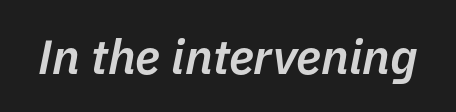
The image shows 48 px semibold type, italic (leaning right); set normal letter spacing, not underlined; low stroke contrast and a medium x-height.
